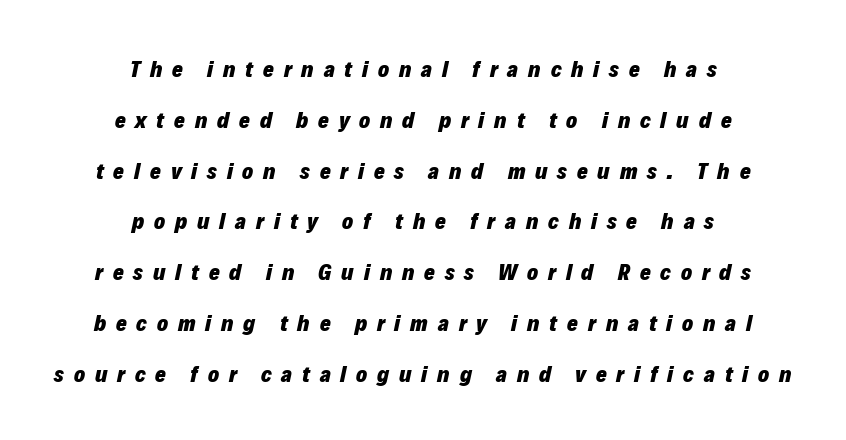
The image shows 23 px bold type, italic (leaning right); set centered, loose line spacing (2.21x), unusually wide letter spacing (+0.43 em), not underlined.
